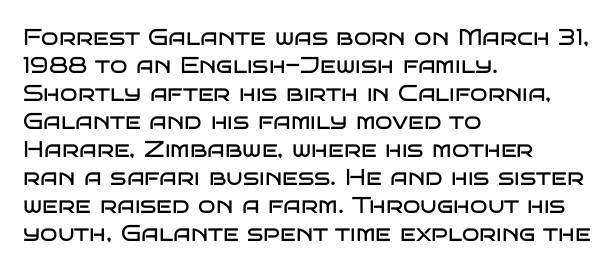
Q: Is the text bold? A: No.
Q: Is the text italic (slanted)? A: No, it is upright.
Q: Is the text underlined? A: No.
Q: How is the paragraph aligned? A: Left-aligned.
Q: Is the spacing between letters normal or unusually wide? A: Normal.
